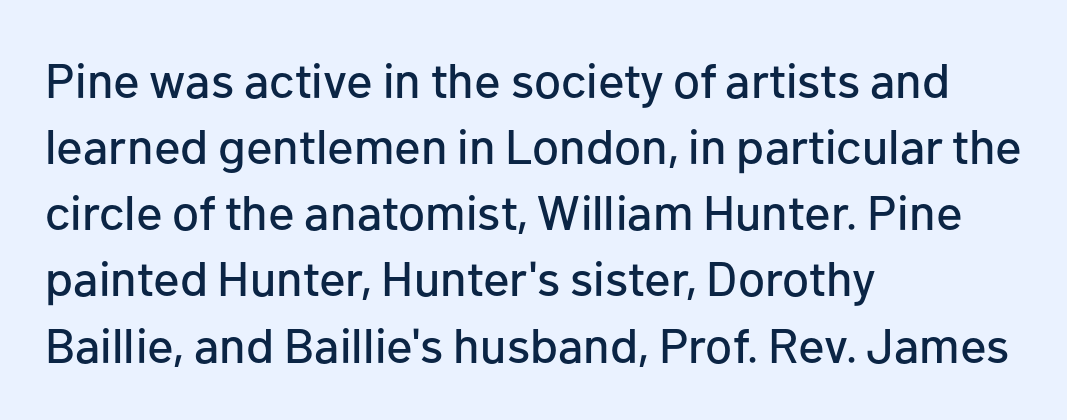
Each row of text sits above clean, open space. The lettering stays uniformly vertical, giving the passage a roman look. You could not count columns in this text — the font is proportionally spaced. Compared with typical body copy, the letter spacing here is the same. Interline gaps are of average width in this sample.
